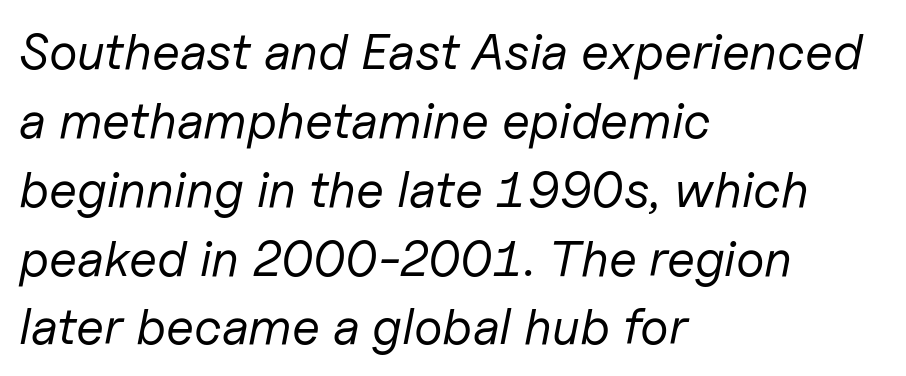
Q: Is the text bold? A: No.
Q: Is the text italic (slanted)? A: Yes, it leans right by about 11 degrees.
Q: Is the text underlined? A: No.
Q: How is the paragraph aligned? A: Left-aligned.
Q: Is the spacing between letters normal or unusually wide? A: Normal.
Q: Is the spacing between lines tight, normal or loose? A: Normal.
Q: Width (condensed, normal, or wide)? A: Normal.
Q: Stroke contrast? A: Low.
Q: x-height? A: Medium.
Q: Monospaced? A: No.
